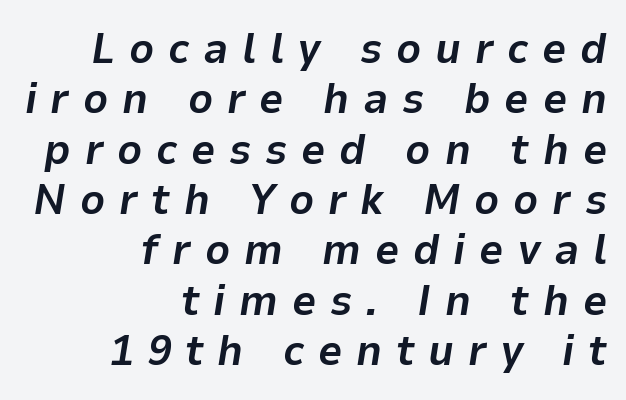
{"italic": "yes", "lean": "right", "slant_degrees": 9, "bold": "yes", "weight": "bold", "width": "normal", "stroke_contrast": "low", "x_height": "medium", "monospaced": "no", "underline": "no", "align": "right", "line_spacing_ratio": 1.17, "letter_spacing": "wide", "letter_spacing_em": 0.32, "glyph_px": 43}
